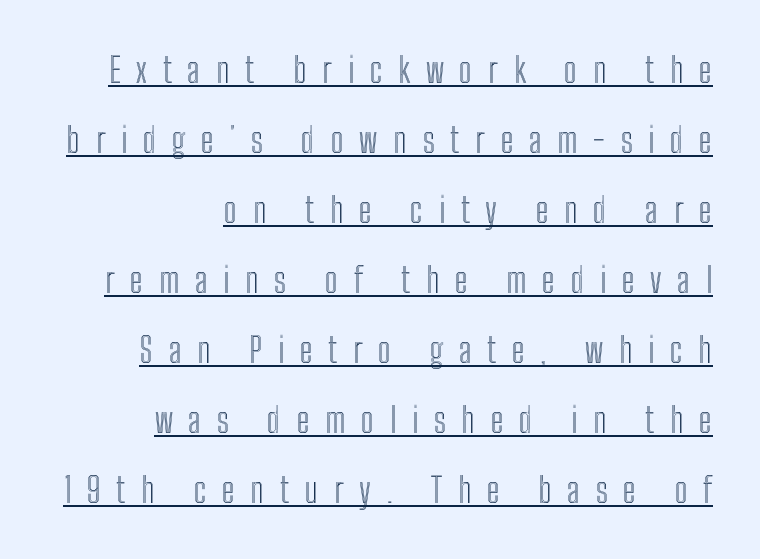
Q: Is the text italic (slanted)? A: No, it is upright.
Q: Is the text underlined? A: Yes.
Q: How is the paragraph aligned? A: Right-aligned.
Q: Is the spacing between letters normal or unusually wide? A: Unusually wide.
Q: Is the spacing between lines tight, normal or loose? A: Loose.
Q: Width (condensed, normal, or wide)? A: Condensed.
Q: x-height? A: Medium.
Q: Monospaced? A: No.
